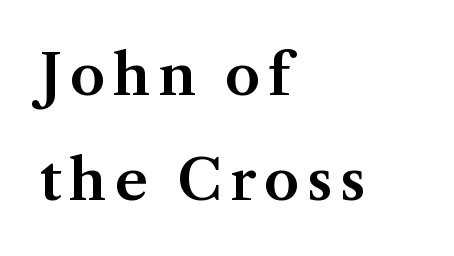
The image shows 56 px serif type, upright; set left-aligned, line spacing 1.88x, not underlined; medium stroke contrast and a medium x-height.
